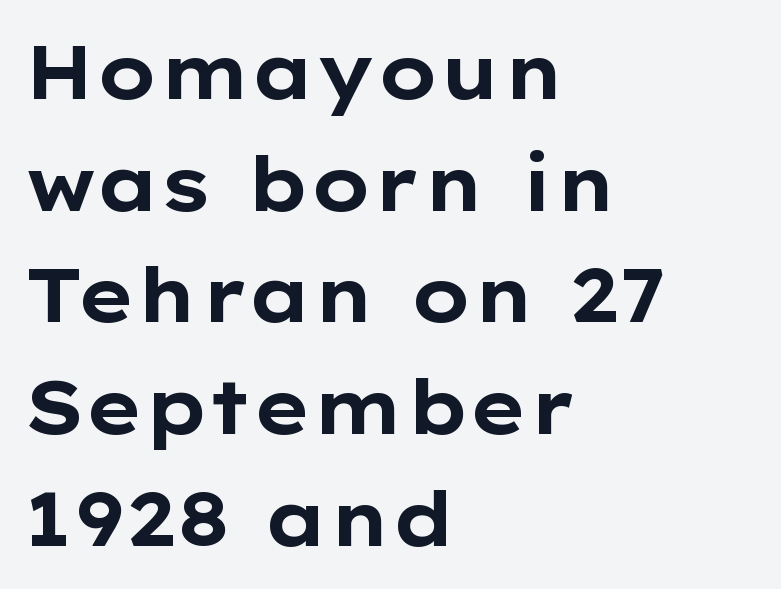
Nobody drew a line under any word here. A dark, heavy texture on the line: the type is bold. These lines keep a tight, regular rhythm from letter to letter. Interline gaps are of average width in this sample.
